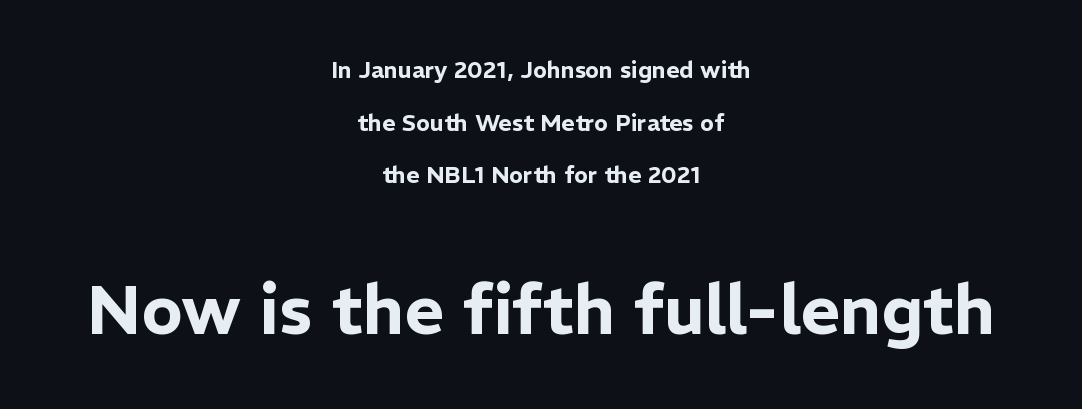
The image shows 68 px sans-serif type, upright; set centered, loose line spacing (2.29x), normal letter spacing, not underlined; the second (bottom) block is 2.96x larger; low stroke contrast and a medium x-height.
